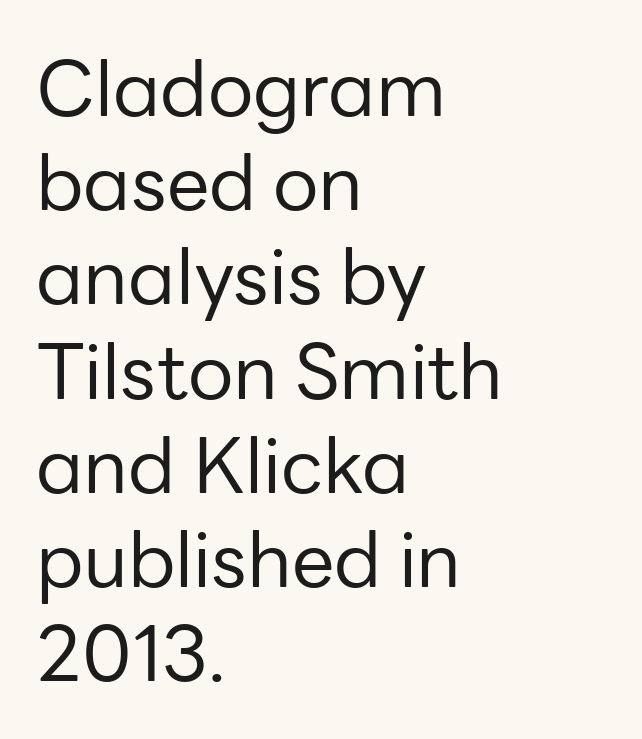
{"serif": "no", "italic": "no", "bold": "no", "weight": "regular", "width": "normal", "stroke_contrast": "low", "x_height": "medium", "monospaced": "no", "underline": "no", "align": "left", "line_spacing_ratio": 1.24, "letter_spacing": "normal", "letter_spacing_em": 0.0, "glyph_px": 76}
